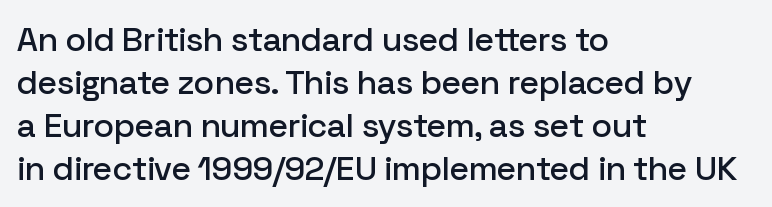
{"serif": "no", "italic": "no", "width": "normal", "stroke_contrast": "low", "x_height": "medium", "monospaced": "no", "underline": "no", "align": "left", "line_spacing": "normal", "line_spacing_ratio": 1.26, "letter_spacing": "normal", "letter_spacing_em": 0.0, "glyph_px": 34}
